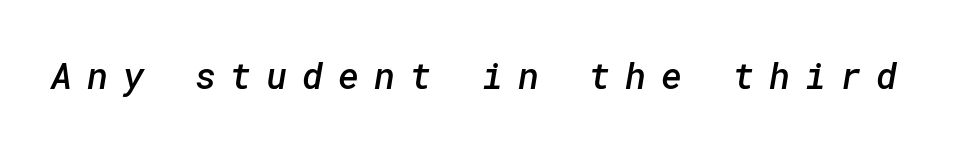
The image shows 36 px semibold sans-serif type; set unusually wide letter spacing (+0.41 em), not underlined; low stroke contrast and a medium x-height.
